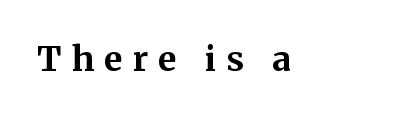
Horizontal alignment here is leftward, the default for most running prose. Students, this is bold: see how much ink each stroke carries. Is this a fixed-width face? No — the glyphs have proportional, varying widths. These lines have a slow, spaced-out rhythm from letter to letter. Glance below the letters and you will spot only blank space.
